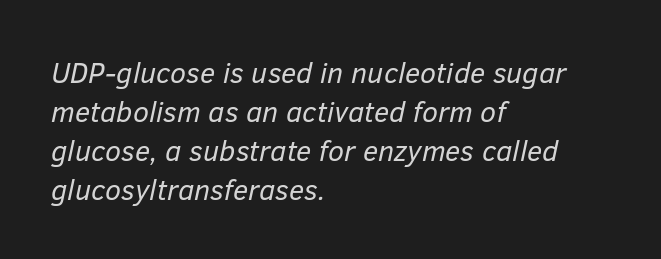
Q: Is the text bold? A: No.
Q: Is the text italic (slanted)? A: Yes, it leans right by about 12 degrees.
Q: Is the text underlined? A: No.
Q: How is the paragraph aligned? A: Left-aligned.
Q: Is the spacing between letters normal or unusually wide? A: Normal.
Q: Is the spacing between lines tight, normal or loose? A: Normal.
Q: Width (condensed, normal, or wide)? A: Normal.
Q: Stroke contrast? A: Low.
Q: x-height? A: Medium.
Q: Monospaced? A: No.
